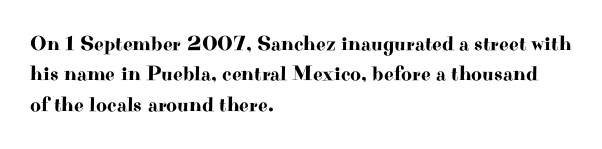
A bare baseline throughout the passage. This rendering uses left alignment, leaving the right contour irregular. Vertical strokes here are truly vertical. Glyph-to-glyph distance matches everyday printed text. If you measured baseline to baseline, you'd find a middling distance.
